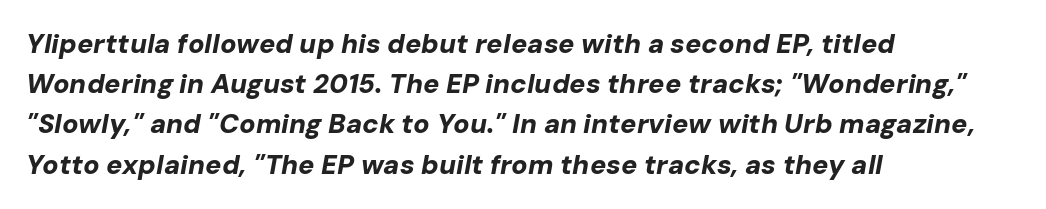
The image shows 27 px bold type, italic (leaning right); set left-aligned, normal line spacing (1.49x), normal letter spacing, not underlined.
